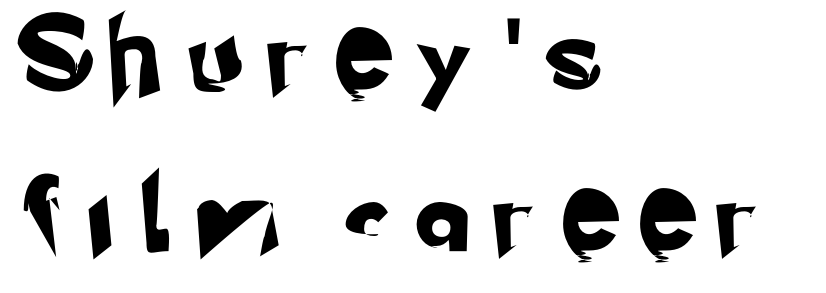
Q: Is the typeface a serif or a sans-serif typeface? A: Sans-serif.
Q: Is the text underlined? A: No.
Q: How is the paragraph aligned? A: Left-aligned.
Q: Is the spacing between letters normal or unusually wide? A: Unusually wide.
Q: Is the spacing between lines tight, normal or loose? A: Loose.
Q: Width (condensed, normal, or wide)? A: Normal.
Q: Stroke contrast? A: Low.
Q: x-height? A: Small.
Q: Monospaced? A: No.
